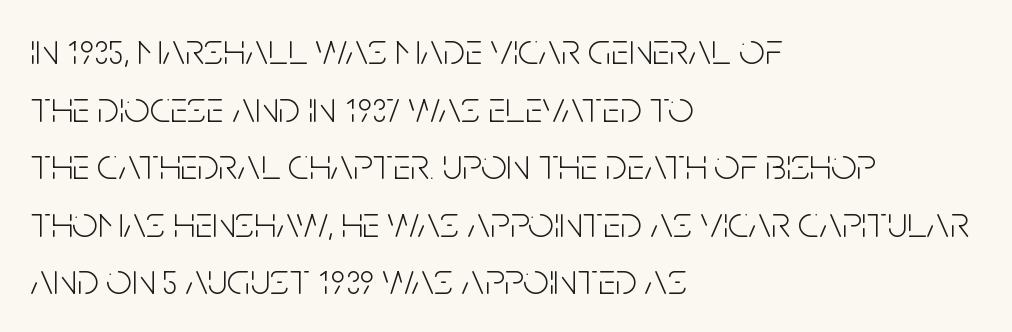
{"serif": "no", "italic": "no", "bold": "no", "weight": "light", "width": "condensed", "stroke_contrast": "low", "x_height": "large", "monospaced": "no", "underline": "no", "align": "left", "line_spacing": "normal", "line_spacing_ratio": 1.28, "letter_spacing": "normal", "letter_spacing_em": 0.0, "glyph_px": 45}
